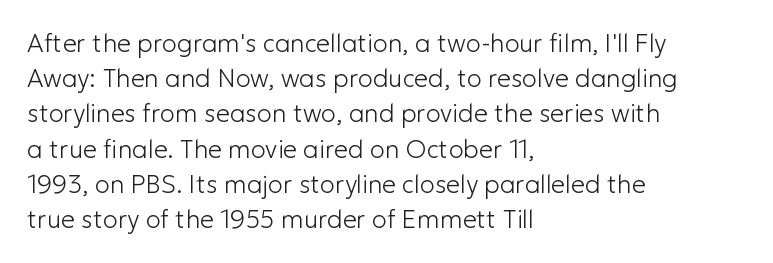
Weight: not bold — regular or lighter. Summary of vertical rhythm: regular, with standard interline spacing. Italic? Not at all — the glyphs are vertical. Words appear dense and cohesive because spacing is normal. Glance below the letters and you will spot only blank space.
